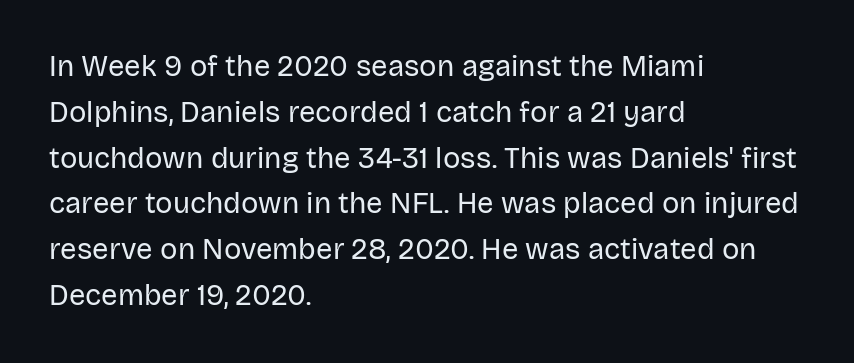
The rendering shows plain stroke endings on the letterforms — a sans-serif design. Characters follow at the spacing the type designer built in. One-word summary of the alignment: left. Interline gaps are of average width in this sample. The strokes are not fattened; the text isn't bold.
